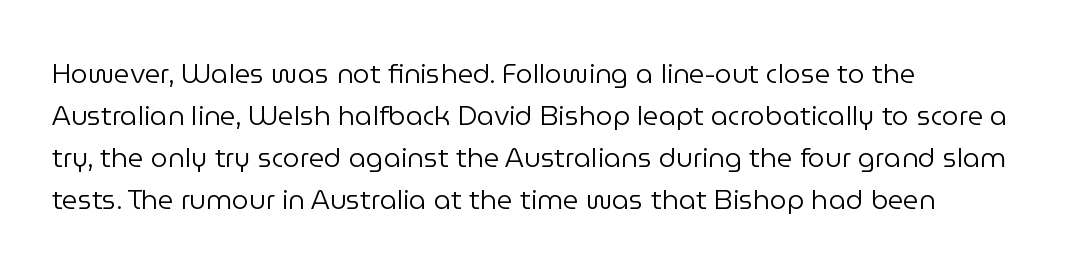
{"italic": "no", "bold": "no", "underline": "no", "align": "left", "line_spacing": "normal", "line_spacing_ratio": 1.55, "letter_spacing": "normal", "letter_spacing_em": 0.0, "glyph_px": 27}
